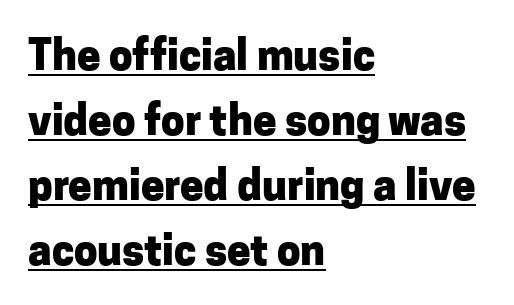
Note the varied advance widths — an 'i' is clearly narrower than an 'm'. Every letter is thick-stroked: bold, no question. One-word summary of the alignment: left. Inter-character spacing is left at the font's built-in metrics. Compared with typical paragraphs, the rows here are spaced about the same. Underlined type.
